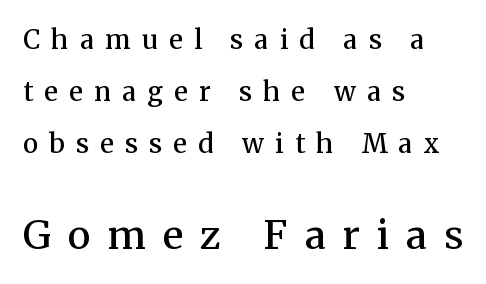
The image shows 39 px semibold serif type, upright; set left-aligned, loose line spacing (2.0x), unusually wide letter spacing (+0.44 em), not underlined; the second (bottom) block is 1.5x larger; medium stroke contrast and a medium x-height.
